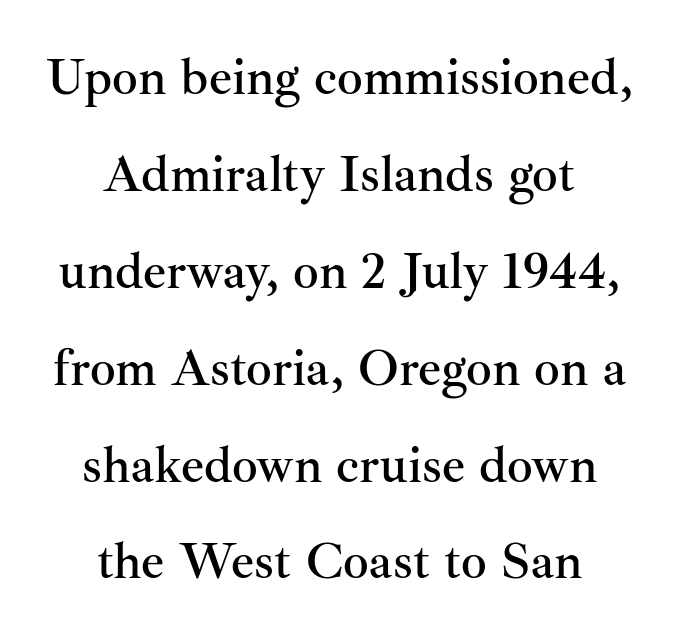
Honestly, the letter spacing is just normal — you wouldn't notice it. Horizontally, the lines are justified to the midpoint only. Quick note: underline off. Character widths vary here, with narrow letters taking less room than wide ones. The axis of the letterforms is exactly vertical.
